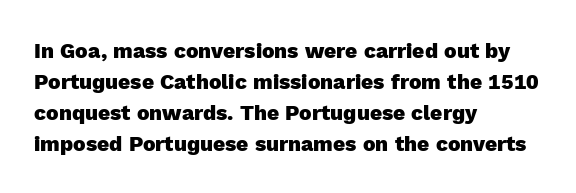
Q: Is the text bold? A: Yes.
Q: Is the text italic (slanted)? A: No, it is upright.
Q: Is the text underlined? A: No.
Q: How is the paragraph aligned? A: Left-aligned.
Q: Is the spacing between letters normal or unusually wide? A: Normal.
Q: Is the spacing between lines tight, normal or loose? A: Normal.
